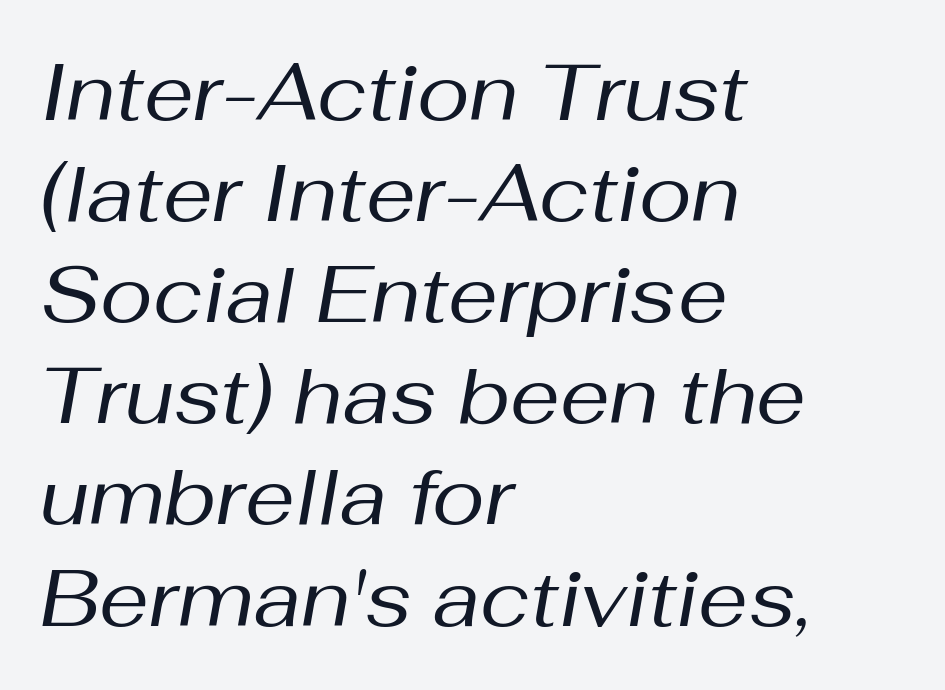
The image shows 79 px regular-weight type, italic (leaning right); set left-aligned, normal line spacing (1.28x), normal letter spacing, not underlined; medium stroke contrast and a medium x-height.
